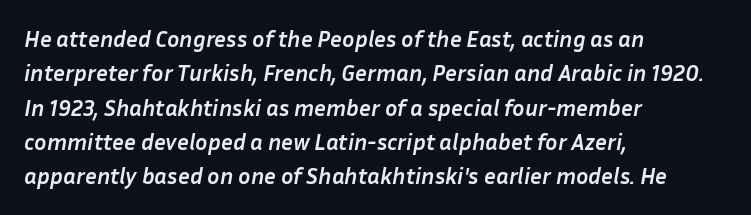
{"italic": "yes", "lean": "right", "slant_degrees": 10, "bold": "yes", "underline": "no", "align": "left", "line_spacing": "normal", "line_spacing_ratio": 1.49, "letter_spacing": "normal", "letter_spacing_em": 0.0, "glyph_px": 23}
